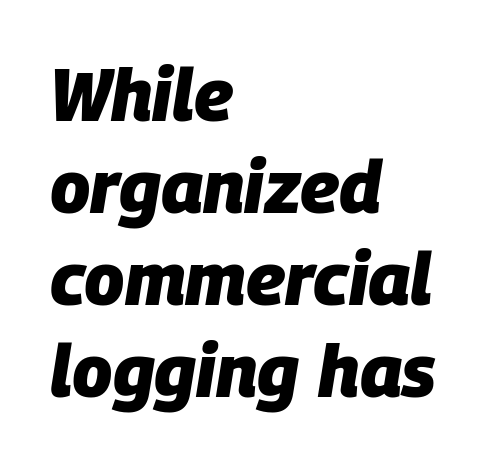
The image shows 73 px heavy type, italic (leaning right); set left-aligned, normal line spacing (1.26x), normal letter spacing, not underlined; low stroke contrast and a large x-height.
